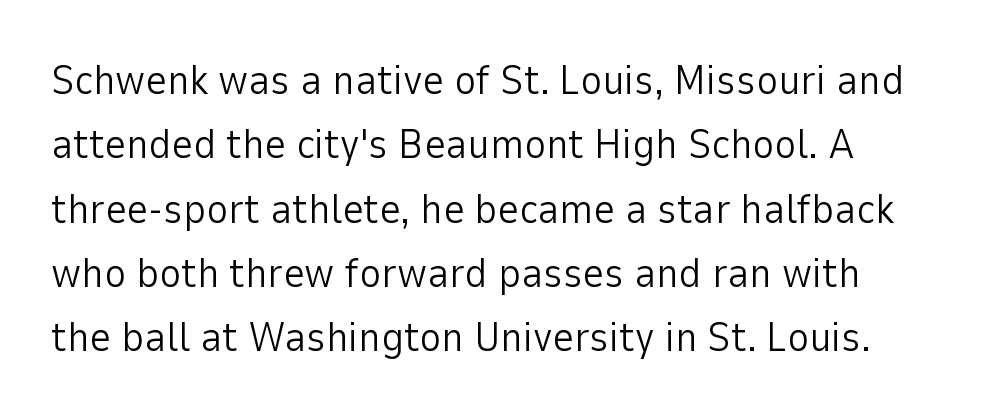
Look at the bottom of the vertical strokes: they stop flat, with no serifs. Rows of type keep a routine distance in the vertical direction. The zone under the glyphs is completely vacant. The strokes are not fattened; the text isn't bold. Look at the tracking — it's just the regular setting, nothing added. These lines are rendered in a variable-pitch font.
